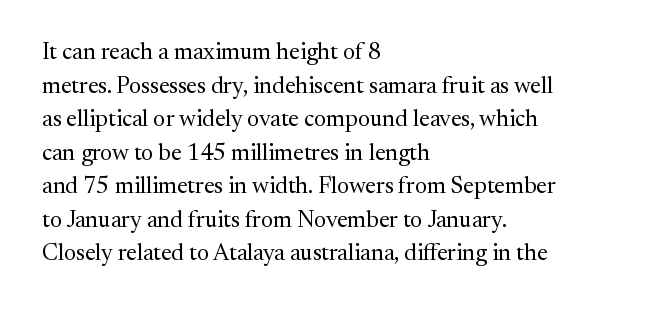
The image shows 23 px text type, upright; set left-aligned, normal line spacing (1.46x), normal letter spacing, not underlined.
